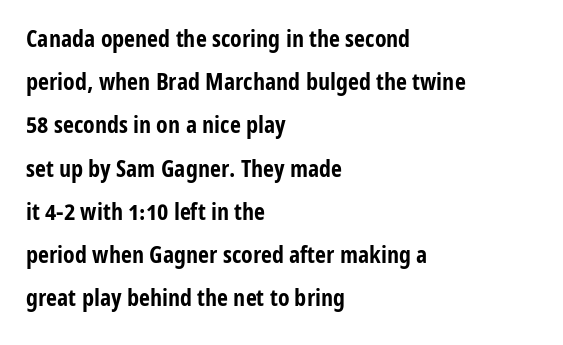
The image shows 24 px bold type, upright; set left-aligned, line spacing 1.8x, normal letter spacing, not underlined.
